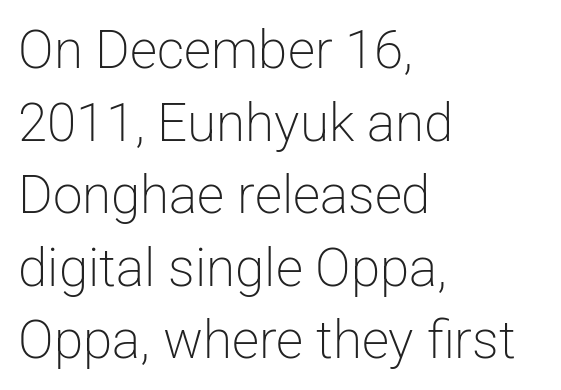
Q: Is the text bold? A: No.
Q: Is the text italic (slanted)? A: No, it is upright.
Q: Is the typeface a serif or a sans-serif typeface? A: Sans-serif.
Q: Is the text underlined? A: No.
Q: How is the paragraph aligned? A: Left-aligned.
Q: Is the spacing between letters normal or unusually wide? A: Normal.
Q: Is the spacing between lines tight, normal or loose? A: Normal.
Q: Width (condensed, normal, or wide)? A: Normal.
Q: Stroke contrast? A: Low.
Q: x-height? A: Medium.
Q: Monospaced? A: No.
